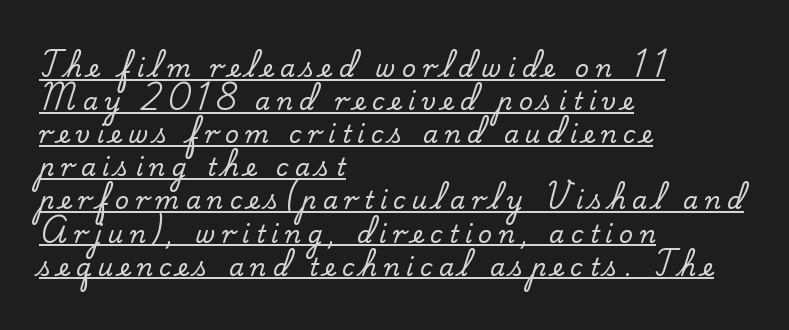
Compared with typical body copy, the letter spacing here is much looser. Glance below the letters and you will spot a drawn line. Compared with typical paragraphs, the rows here are spaced about the same. Left-aligned paragraph, ragged on the right.
